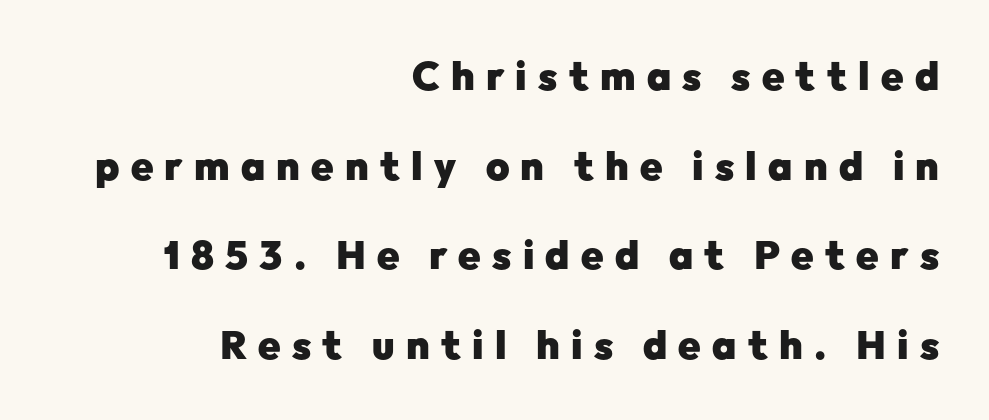
{"serif": "no", "italic": "no", "bold": "yes", "weight": "heavy", "width": "normal", "stroke_contrast": "low", "x_height": "medium", "monospaced": "no", "underline": "no", "align": "right", "line_spacing": "loose", "line_spacing_ratio": 2.24, "letter_spacing": "wide", "letter_spacing_em": 0.28, "glyph_px": 40}
